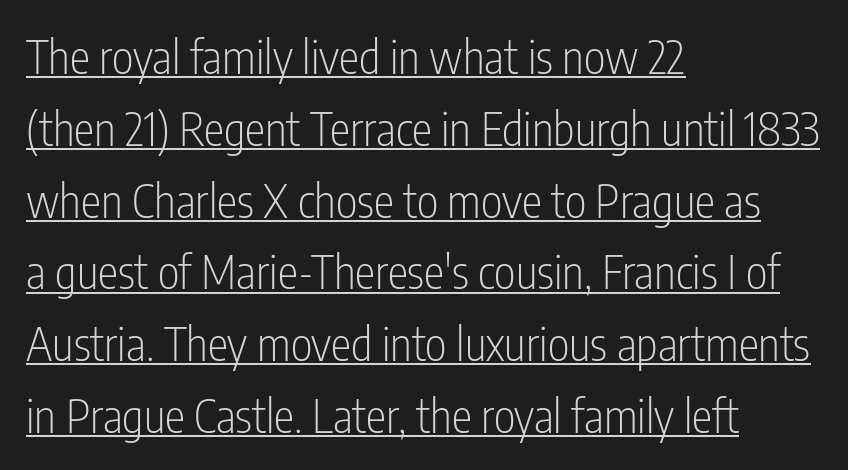
{"serif": "no", "italic": "no", "bold": "no", "weight": "light", "width": "condensed", "stroke_contrast": "low", "x_height": "medium", "monospaced": "no", "underline": "yes", "align": "left", "line_spacing": "normal", "line_spacing_ratio": 1.56, "letter_spacing": "normal", "letter_spacing_em": 0.0, "glyph_px": 46}
